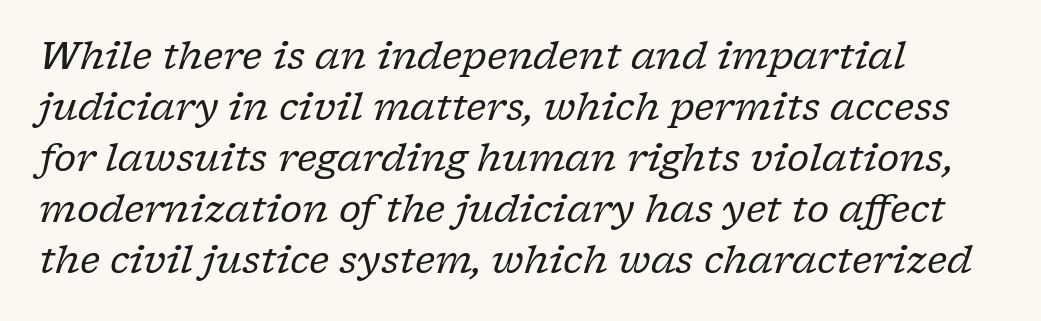
{"serif": "yes", "italic": "yes", "lean": "right", "slant_degrees": 17, "bold": "no", "weight": "regular", "width": "normal", "stroke_contrast": "low", "x_height": "medium", "monospaced": "no", "underline": "no", "align": "left", "line_spacing": "normal", "line_spacing_ratio": 1.34, "letter_spacing": "normal", "letter_spacing_em": 0.0, "glyph_px": 38}
